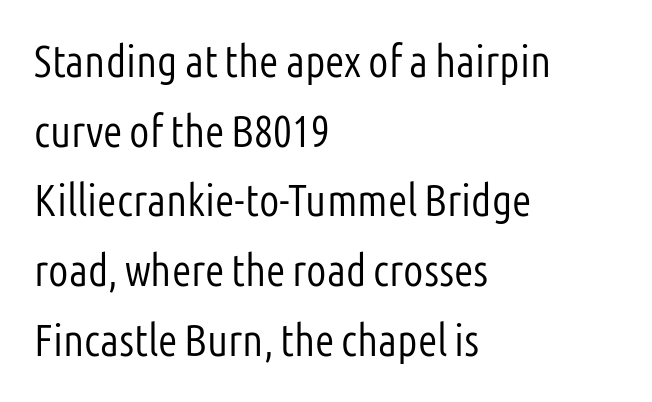
{"serif": "no", "italic": "no", "bold": "no", "weight": "light", "width": "condensed", "stroke_contrast": "low", "x_height": "medium", "monospaced": "no", "underline": "no", "align": "left", "line_spacing": "normal", "line_spacing_ratio": 1.55, "letter_spacing": "normal", "letter_spacing_em": 0.0, "glyph_px": 45}
